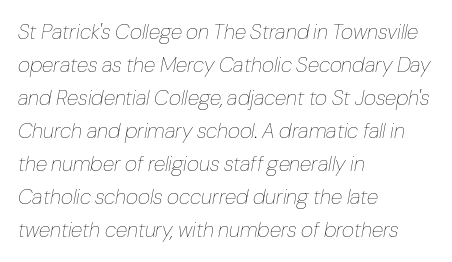
The image shows 21 px text type, italic (leaning right); set left-aligned, normal line spacing (1.57x), normal letter spacing, not underlined.
